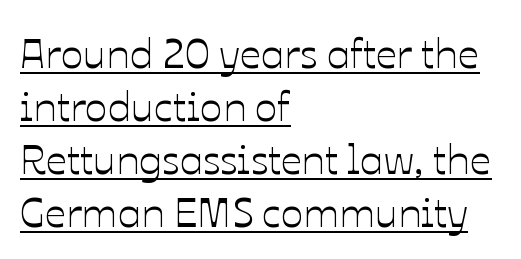
Q: Is the text italic (slanted)? A: No, it is upright.
Q: Is the text underlined? A: Yes.
Q: How is the paragraph aligned? A: Left-aligned.
Q: Is the spacing between letters normal or unusually wide? A: Normal.
Q: Is the spacing between lines tight, normal or loose? A: Normal.
Q: Width (condensed, normal, or wide)? A: Normal.
Q: Stroke contrast? A: Low.
Q: x-height? A: Medium.
Q: Monospaced? A: No.
